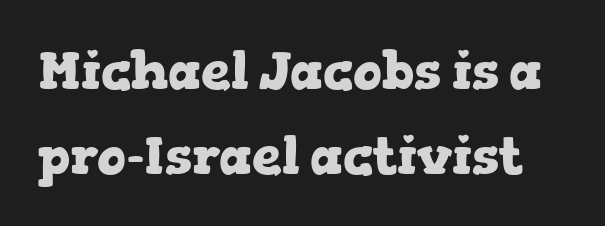
Q: Is the text bold? A: Yes.
Q: Is the text italic (slanted)? A: No, it is upright.
Q: Is the typeface a serif or a sans-serif typeface? A: Serif.
Q: Is the text underlined? A: No.
Q: Is the spacing between letters normal or unusually wide? A: Normal.
Q: Is the spacing between lines tight, normal or loose? A: Normal.
Q: Width (condensed, normal, or wide)? A: Wide.
Q: Stroke contrast? A: Low.
Q: x-height? A: Medium.
Q: Monospaced? A: No.
